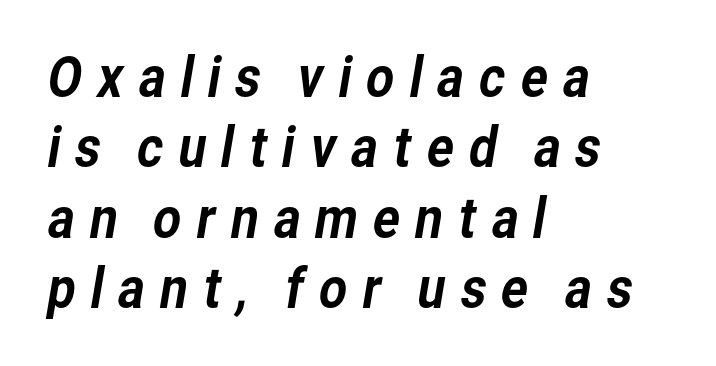
The image shows 55 px sans-serif type; set left-aligned, normal line spacing (1.28x), unusually wide letter spacing (+0.22 em), not underlined; low stroke contrast and a medium x-height.
